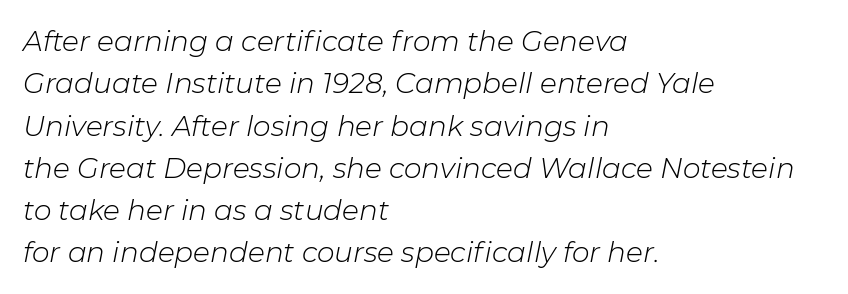
Q: Is the text bold? A: No.
Q: Is the text italic (slanted)? A: Yes, it leans right by about 11 degrees.
Q: Is the text underlined? A: No.
Q: How is the paragraph aligned? A: Left-aligned.
Q: Is the spacing between letters normal or unusually wide? A: Normal.
Q: Is the spacing between lines tight, normal or loose? A: Normal.
Q: Width (condensed, normal, or wide)? A: Normal.
Q: Stroke contrast? A: Low.
Q: x-height? A: Medium.
Q: Monospaced? A: No.
